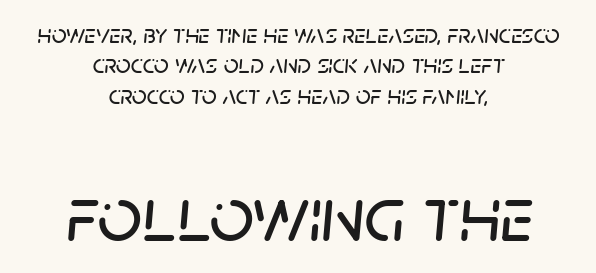
A centered setting, common on invitations and titles, is used for this passage. Spacing verdict: proportional, widths tailored to each character. These two chunks differ in scale, with the bottom chunk taking the larger measure. The letters are slanted; this is an italic face.
